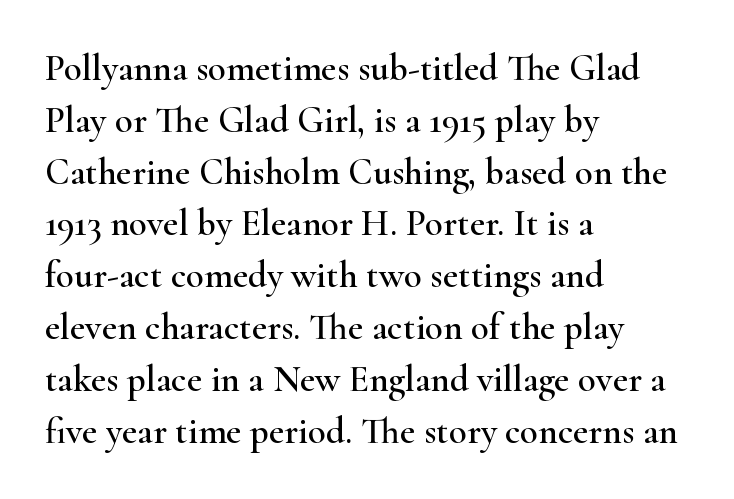
Q: Is the text italic (slanted)? A: No, it is upright.
Q: Is the typeface a serif or a sans-serif typeface? A: Serif.
Q: Is the text underlined? A: No.
Q: How is the paragraph aligned? A: Left-aligned.
Q: Is the spacing between letters normal or unusually wide? A: Normal.
Q: Is the spacing between lines tight, normal or loose? A: Normal.
Q: Width (condensed, normal, or wide)? A: Wide.
Q: Stroke contrast? A: High.
Q: x-height? A: Small.
Q: Monospaced? A: No.
